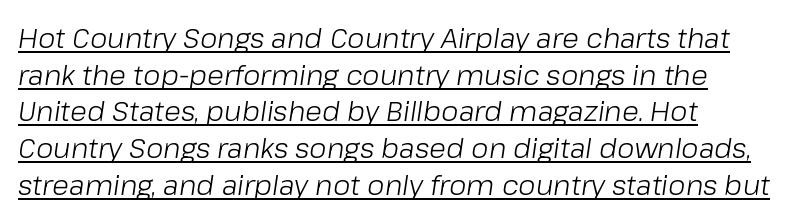
The image shows 28 px light type, italic (leaning right); set left-aligned, normal line spacing (1.31x), normal letter spacing, underlined; low stroke contrast and a medium x-height.
